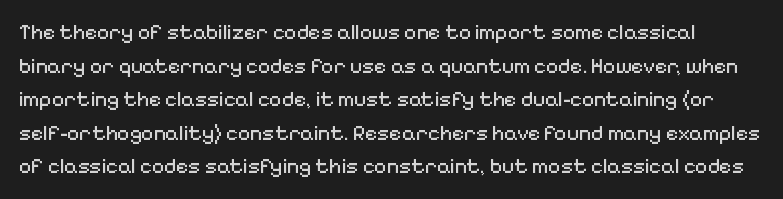
The letters stand straight up with perfectly vertical stems. Check under the words: just untouched page. You could call the tracking neutral — neither tight nor loose. The block of text has a typical density, with ordinary space between rows.
